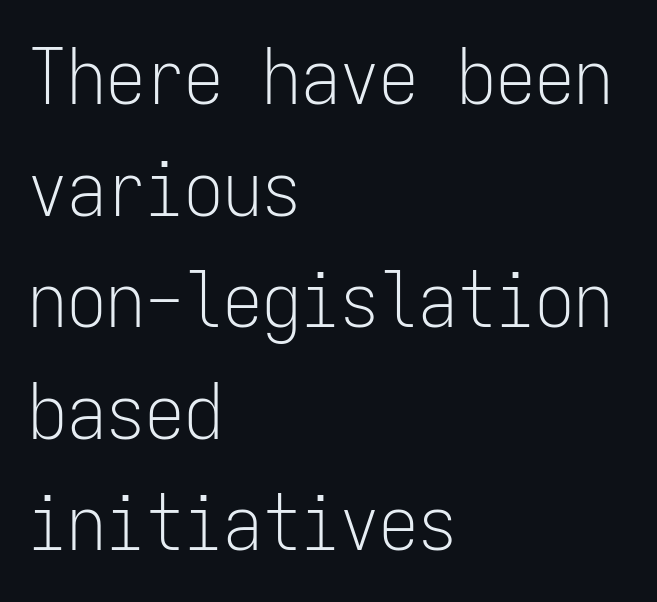
Q: Is the text bold? A: No.
Q: Is the text italic (slanted)? A: No, it is upright.
Q: Is the typeface a serif or a sans-serif typeface? A: Sans-serif.
Q: Is the text underlined? A: No.
Q: How is the paragraph aligned? A: Left-aligned.
Q: Is the spacing between letters normal or unusually wide? A: Normal.
Q: Is the spacing between lines tight, normal or loose? A: Normal.
Q: Width (condensed, normal, or wide)? A: Condensed.
Q: Stroke contrast? A: Low.
Q: x-height? A: Medium.
Q: Monospaced? A: Yes.
